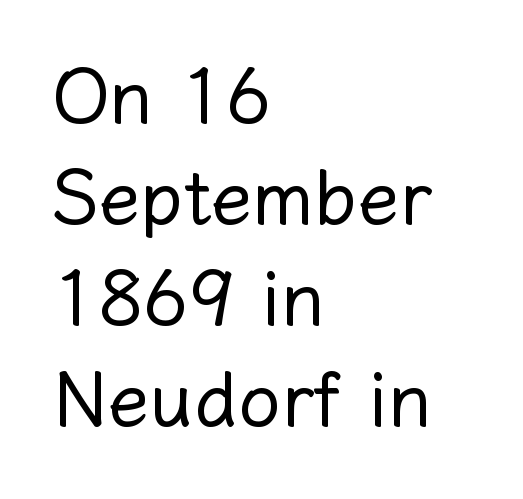
Q: Is the text bold? A: No.
Q: Is the text italic (slanted)? A: No, it is upright.
Q: Is the text underlined? A: No.
Q: How is the paragraph aligned? A: Left-aligned.
Q: Is the spacing between letters normal or unusually wide? A: Normal.
Q: Is the spacing between lines tight, normal or loose? A: Normal.
Q: Width (condensed, normal, or wide)? A: Normal.
Q: Stroke contrast? A: Low.
Q: x-height? A: Medium.
Q: Monospaced? A: No.
